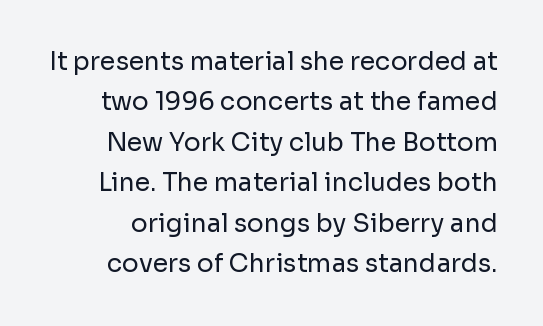
Q: Is the text bold? A: No.
Q: Is the text italic (slanted)? A: No, it is upright.
Q: Is the text underlined? A: No.
Q: Is the spacing between letters normal or unusually wide? A: Normal.
Q: Is the spacing between lines tight, normal or loose? A: Normal.
